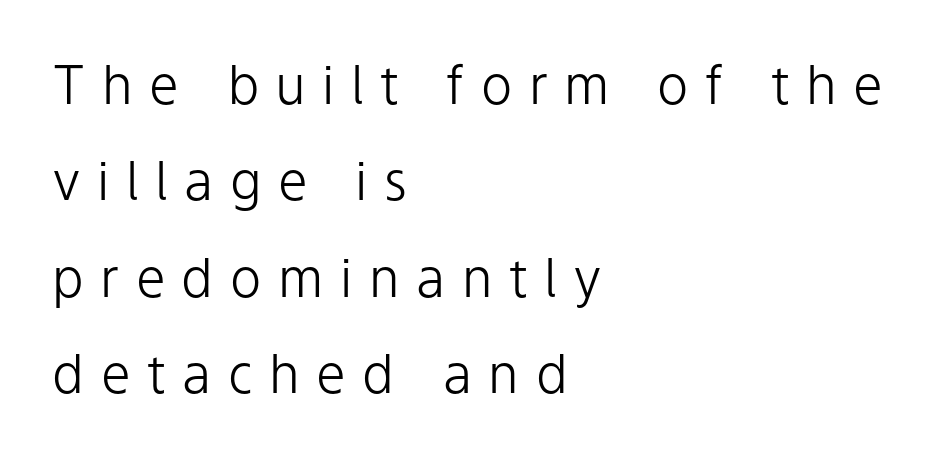
The image shows 53 px light sans-serif type, upright; set left-aligned, line spacing 1.82x, unusually wide letter spacing (+0.31 em), not underlined; low stroke contrast and a medium x-height.
